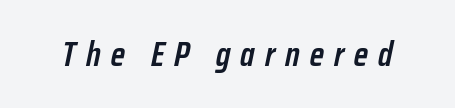
Q: Is the text bold? A: Semi-bold.
Q: Is the text italic (slanted)? A: Yes, it leans right by about 12 degrees.
Q: Is the text underlined? A: No.
Q: Is the spacing between letters normal or unusually wide? A: Unusually wide.
Q: Width (condensed, normal, or wide)? A: Condensed.
Q: Stroke contrast? A: Low.
Q: x-height? A: Medium.
Q: Monospaced? A: No.
